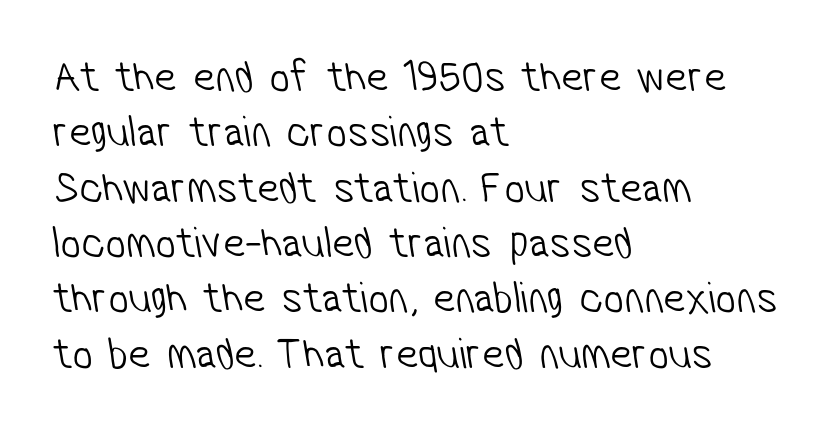
{"serif": "no", "bold": "no", "weight": "light", "width": "condensed", "stroke_contrast": "low", "x_height": "medium", "monospaced": "no", "underline": "no", "align": "left", "line_spacing_ratio": 1.23, "letter_spacing": "normal", "letter_spacing_em": 0.0, "glyph_px": 45}
